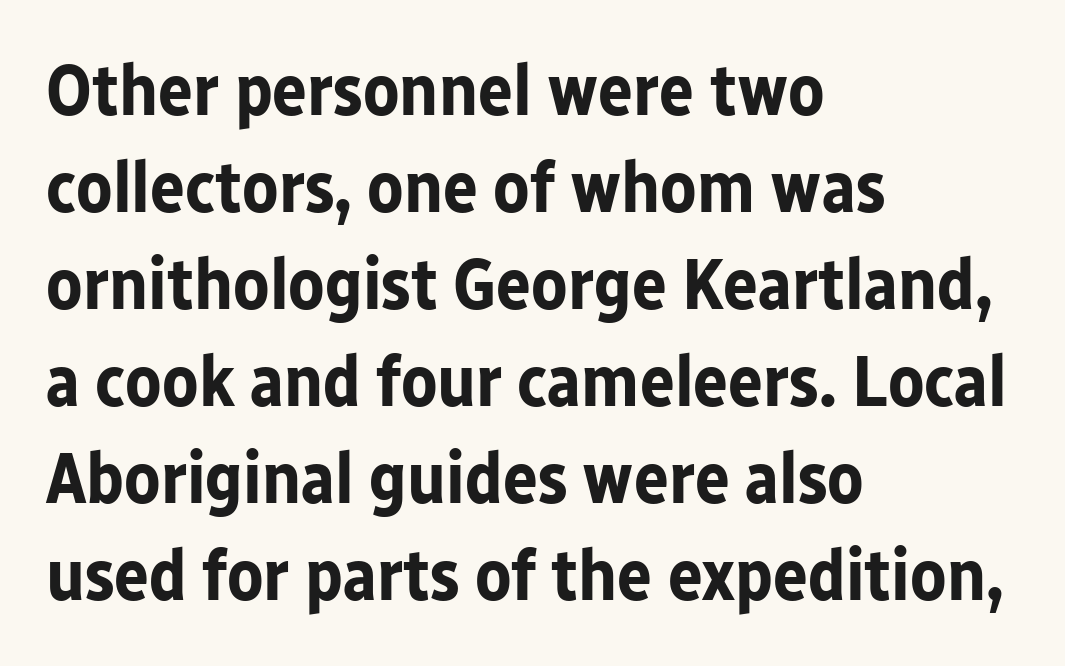
Q: Is the text bold? A: Yes.
Q: Is the text italic (slanted)? A: No, it is upright.
Q: Is the typeface a serif or a sans-serif typeface? A: Sans-serif.
Q: Is the text underlined? A: No.
Q: How is the paragraph aligned? A: Left-aligned.
Q: Is the spacing between letters normal or unusually wide? A: Normal.
Q: Is the spacing between lines tight, normal or loose? A: Normal.
Q: Width (condensed, normal, or wide)? A: Normal.
Q: Stroke contrast? A: Low.
Q: x-height? A: Medium.
Q: Monospaced? A: No.
